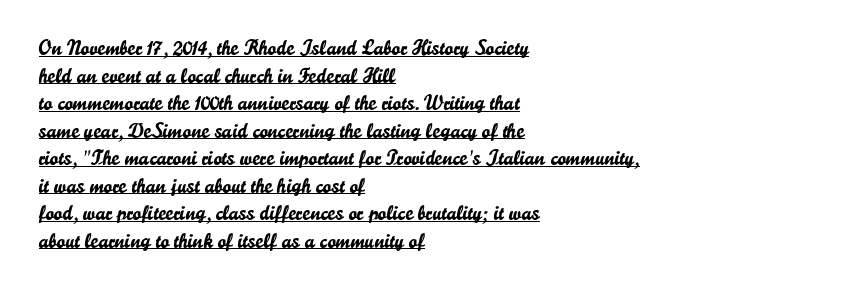
Q: Is the text italic (slanted)? A: Yes.
Q: Is the text underlined? A: Yes.
Q: How is the paragraph aligned? A: Left-aligned.
Q: Is the spacing between letters normal or unusually wide? A: Normal.
Q: Is the spacing between lines tight, normal or loose? A: Normal.
